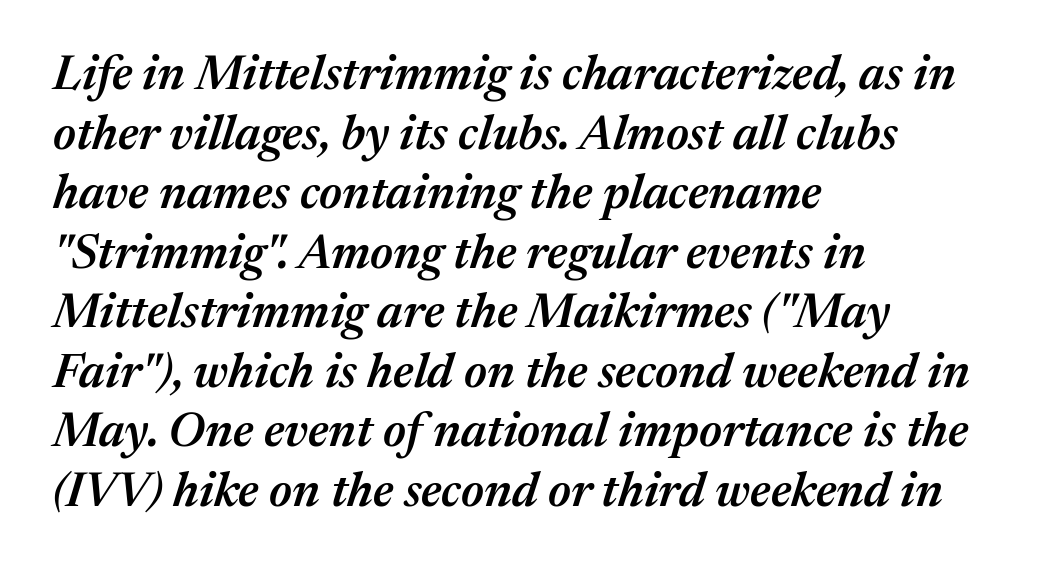
Typesetter's note: demi weight, one step under bold. In terms of posture, this sample is oblique. Rule under the text: the space is simply empty. These lines are rendered in a variable-pitch font.
